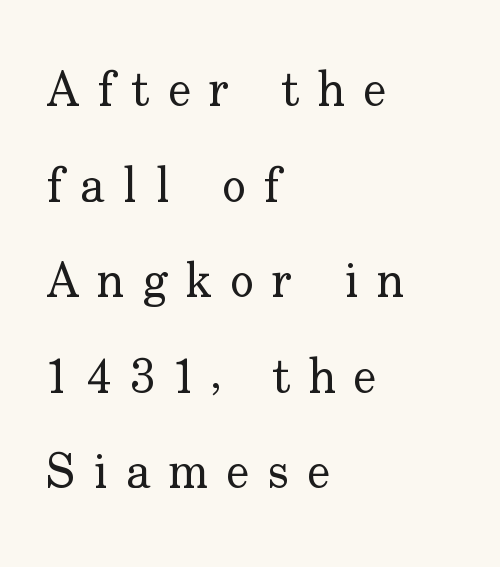
Here the glyphs are tracked loosely, breaking word shapes into spaced letters. The space beneath each line is pristine and unruled. The font sits on the lighter half of the weight spectrum, regular included. The axis of the letterforms is exactly vertical. Is this a fixed-width face? No — the glyphs have proportional, varying widths. The typesetter chose a ragged-right arrangement here.
